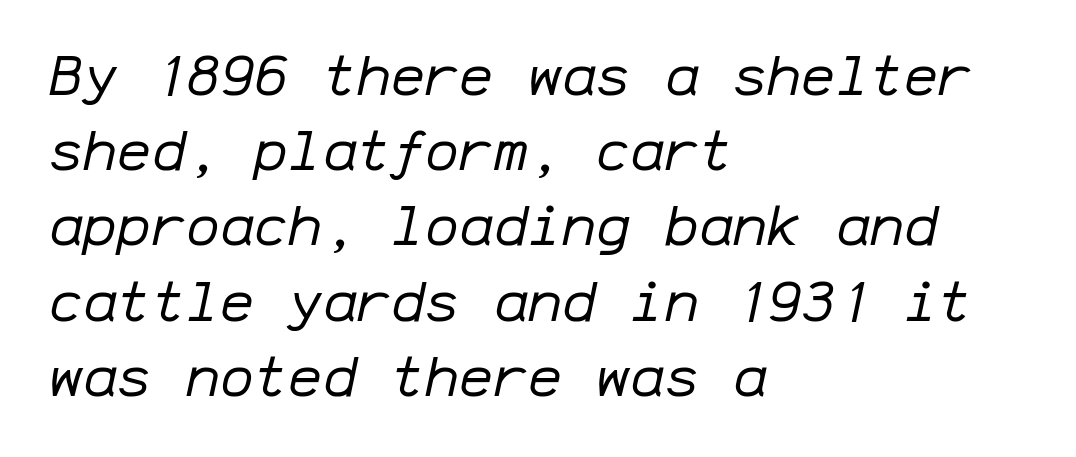
The image shows 57 px regular-weight type, italic (leaning right), monospaced; set left-aligned, normal line spacing (1.32x), normal letter spacing, not underlined; low stroke contrast and a medium x-height.
